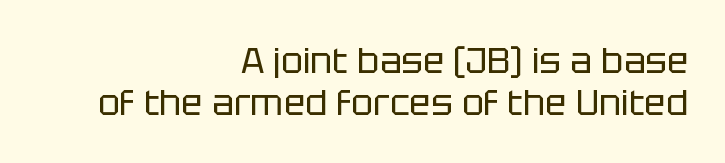
Italic? Not at all — the glyphs are vertical. Descenders are the only things crossing below the line. Counters stay open thanks to moderate or lighter strokes. A typesetter would call this zero additional tracking.
